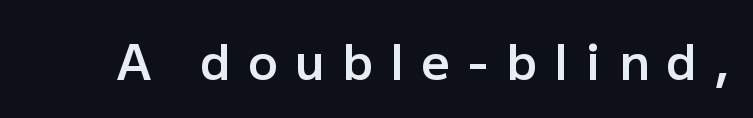
What kind of face is this? One without serifs — a sans. Here the designer chose a conventional face with non-uniform glyph widths. The horizontal fit of the characters is loose and conspicuously gappy. In terms of weight, the rendering is demibold, just under bold. Posture: upright roman. Glance below the letters and you will spot only blank space.
